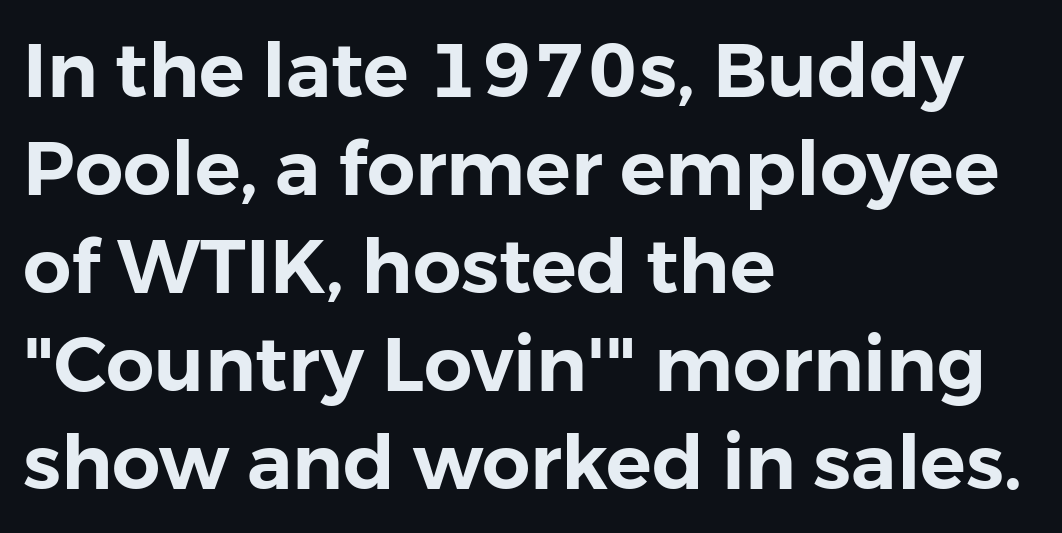
Unlike italic type, these characters show no tilt at all. Inter-character spacing is left at the font's built-in metrics. Every row of glyphs begins at an identical x-position on the left. This sample keeps an unexceptional amount of space between lines. Typographically, this falls in the sans-serif category. Spacing verdict: proportional, widths tailored to each character.
